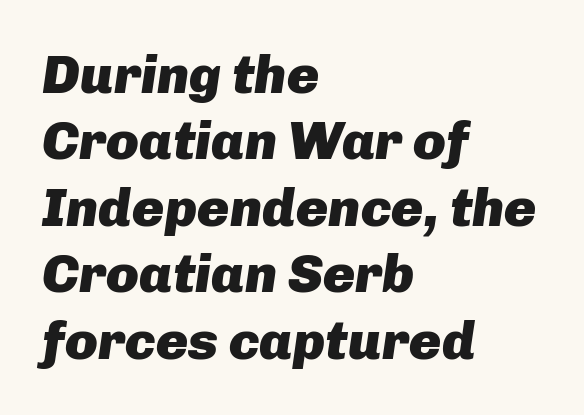
{"italic": "yes", "lean": "right", "slant_degrees": 8, "bold": "yes", "weight": "heavy", "width": "normal", "stroke_contrast": "low", "x_height": "medium", "monospaced": "no", "underline": "no", "align": "left", "line_spacing_ratio": 1.23, "letter_spacing": "normal", "letter_spacing_em": 0.0, "glyph_px": 54}
